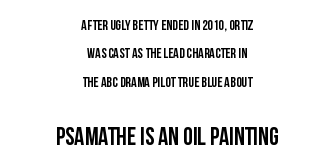
In terms of leading, this rendering errs on the spacious side. Note: smaller setting up top, larger setting below. Is the letter spacing exaggerated? No — it looks like the ordinary default. Reading down the block, each line starts at a different indent, mirrored at its end. Underline: absent.
